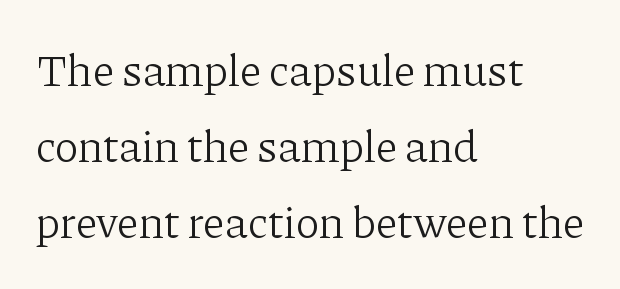
The image shows 45 px light serif type, upright; set left-aligned, normal line spacing (1.69x), normal letter spacing, not underlined; low stroke contrast and a medium x-height.
